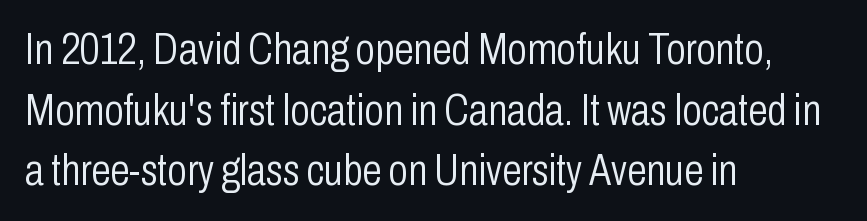
{"serif": "no", "italic": "no", "bold": "no", "weight": "light", "width": "condensed", "stroke_contrast": "low", "x_height": "medium", "monospaced": "no", "underline": "no", "align": "left", "line_spacing": "normal", "line_spacing_ratio": 1.38, "letter_spacing": "normal", "letter_spacing_em": 0.0, "glyph_px": 44}
